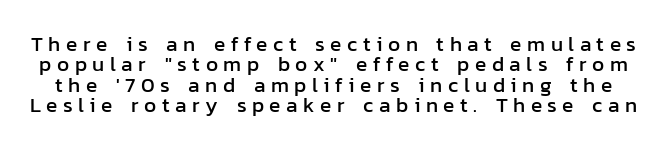
The image shows 21 px text type, upright; set tight line spacing (0.97x), unusually wide letter spacing (+0.26 em), not underlined.
